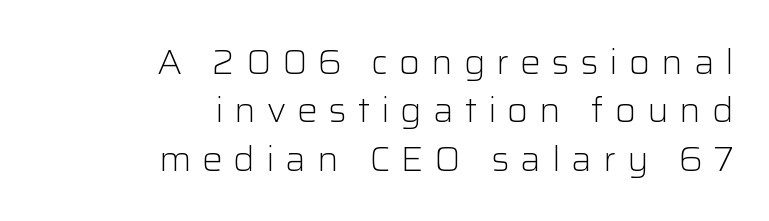
Q: Is the text bold? A: No.
Q: Is the text italic (slanted)? A: No, it is upright.
Q: Is the typeface a serif or a sans-serif typeface? A: Sans-serif.
Q: Is the text underlined? A: No.
Q: How is the paragraph aligned? A: Right-aligned.
Q: Is the spacing between letters normal or unusually wide? A: Unusually wide.
Q: Is the spacing between lines tight, normal or loose? A: Normal.
Q: Width (condensed, normal, or wide)? A: Normal.
Q: Stroke contrast? A: Low.
Q: x-height? A: Medium.
Q: Monospaced? A: No.
